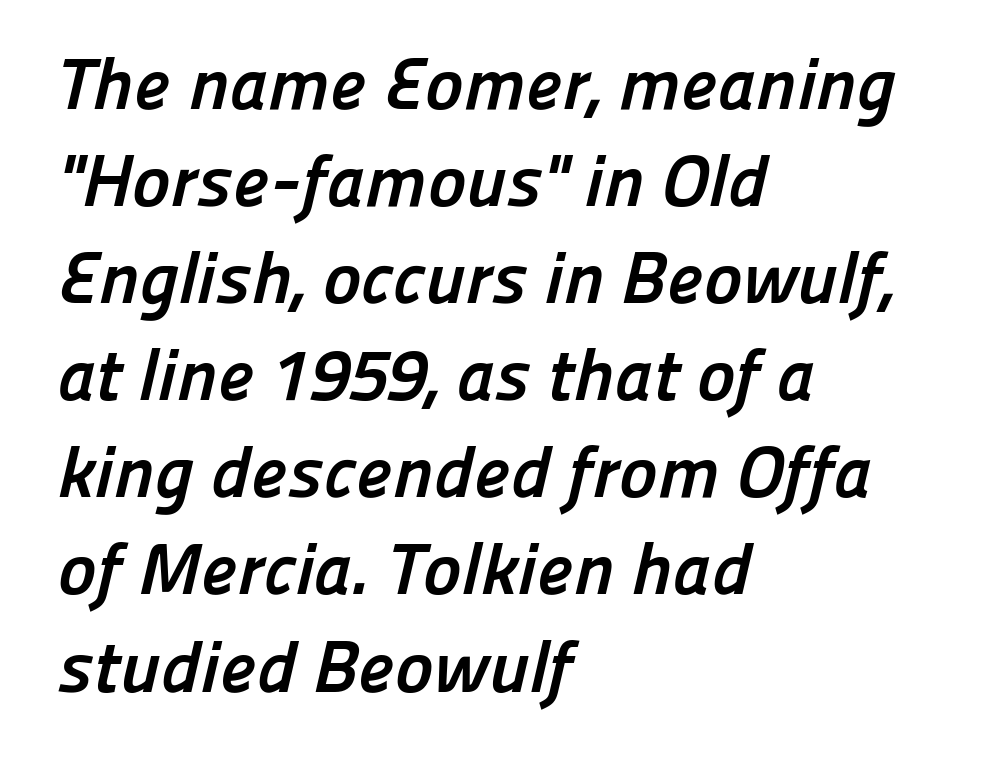
{"serif": "no", "bold": "yes", "weight": "semibold", "width": "normal", "stroke_contrast": "low", "x_height": "medium", "monospaced": "no", "underline": "no", "align": "left", "line_spacing": "normal", "line_spacing_ratio": 1.33, "letter_spacing": "normal", "letter_spacing_em": 0.0, "glyph_px": 73}
